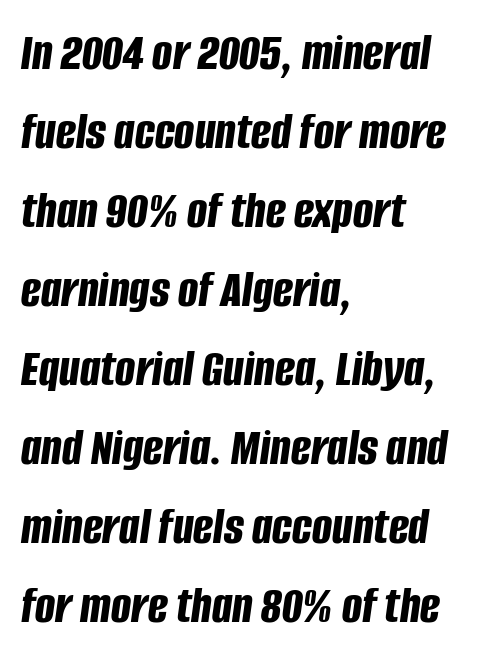
{"italic": "yes", "lean": "right", "slant_degrees": 8, "bold": "yes", "weight": "bold", "width": "condensed", "stroke_contrast": "low", "x_height": "large", "monospaced": "no", "underline": "no", "align": "left", "line_spacing": "normal", "line_spacing_ratio": 1.49, "letter_spacing": "normal", "letter_spacing_em": 0.0, "glyph_px": 53}
